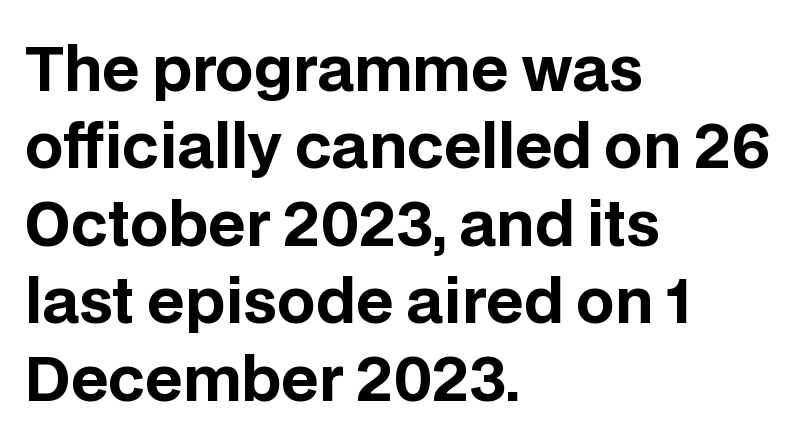
The lines are quadded left. Typesetter's note: full bold, strokes at maximum text heaviness. The passage shown stacks its lines at a standard gap. Characters follow at the spacing the type designer built in.
